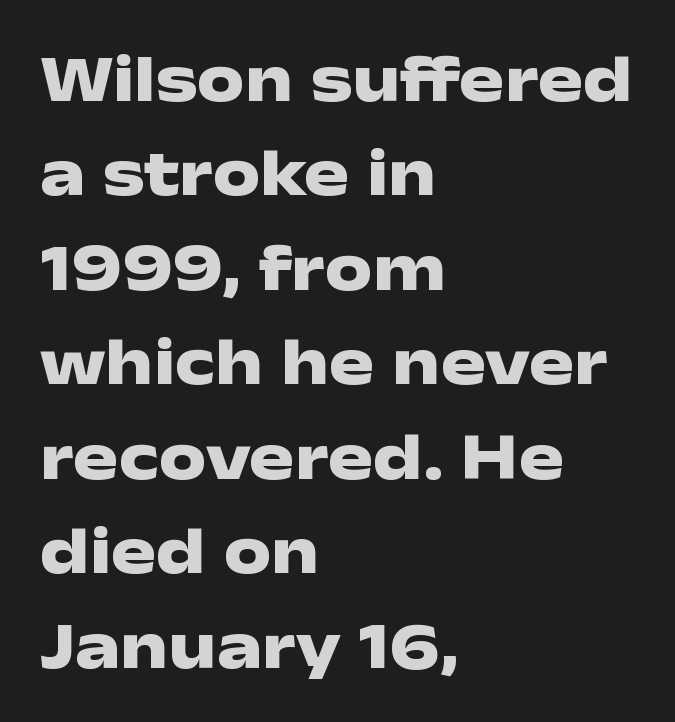
Q: Is the text bold? A: Yes.
Q: Is the text italic (slanted)? A: No, it is upright.
Q: Is the typeface a serif or a sans-serif typeface? A: Sans-serif.
Q: Is the text underlined? A: No.
Q: How is the paragraph aligned? A: Left-aligned.
Q: Is the spacing between letters normal or unusually wide? A: Normal.
Q: Is the spacing between lines tight, normal or loose? A: Normal.
Q: Width (condensed, normal, or wide)? A: Wide.
Q: Stroke contrast? A: Low.
Q: x-height? A: Medium.
Q: Monospaced? A: No.
